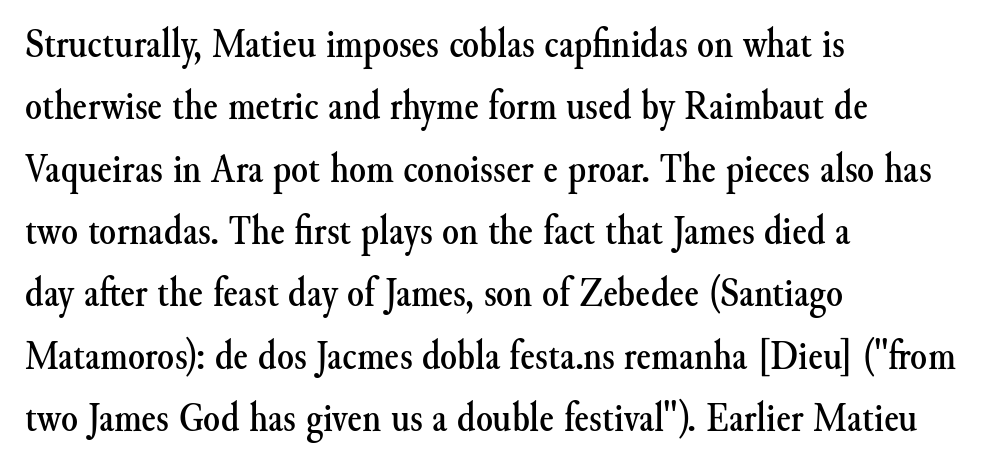
Type without underlining. The passage shown has conventional tracking throughout. One glance says typical: line gaps are just what's usual. Is the block centered? No — it sits flush against the left margin. This is serif lettering, the kind often seen in printed books.
